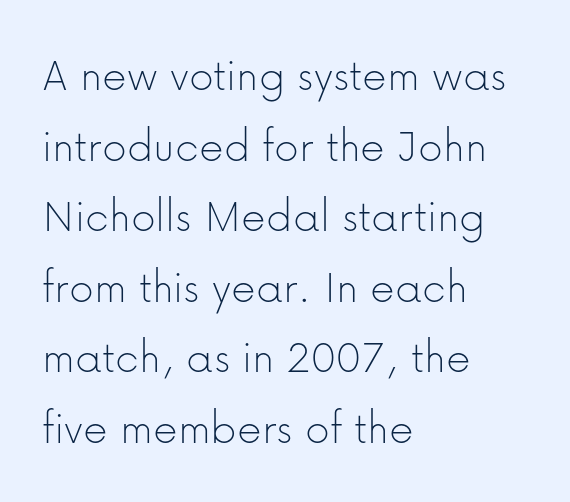
This is not heavy type; no bold has been used. Where is the straight margin? On the left. Baseline-to-baseline distance is the conventional proportion of letter height. Serifs: no, the terminals of the letterforms are clean.
